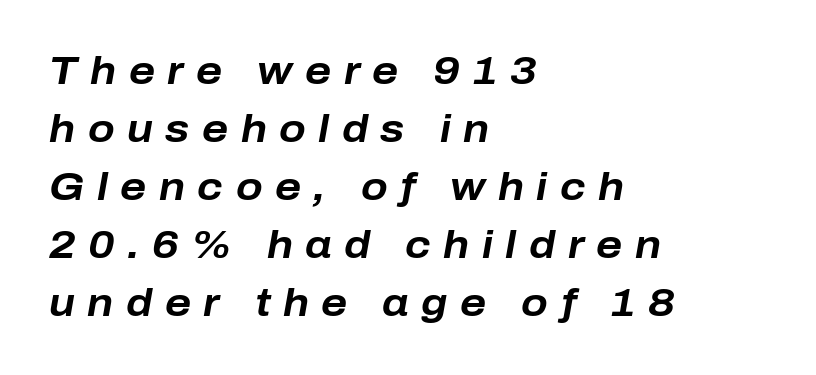
{"italic": "yes", "lean": "right", "slant_degrees": 10, "bold": "yes", "weight": "bold", "width": "normal", "stroke_contrast": "low", "x_height": "medium", "monospaced": "no", "underline": "no", "align": "left", "line_spacing": "normal", "line_spacing_ratio": 1.49, "letter_spacing": "wide", "letter_spacing_em": 0.32, "glyph_px": 39}
